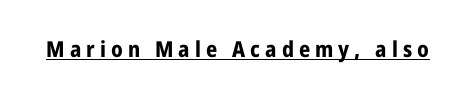
Q: Is the text bold? A: Yes.
Q: Is the text italic (slanted)? A: No, it is upright.
Q: Is the text underlined? A: Yes.
Q: Is the spacing between letters normal or unusually wide? A: Unusually wide.
